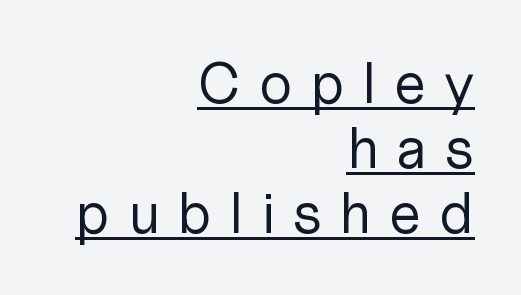
{"serif": "no", "italic": "no", "bold": "no", "weight": "regular", "width": "normal", "stroke_contrast": "low", "x_height": "medium", "monospaced": "no", "underline": "yes", "align": "right", "line_spacing": "tight", "line_spacing_ratio": 1.12, "letter_spacing": "wide", "letter_spacing_em": 0.29, "glyph_px": 58}
